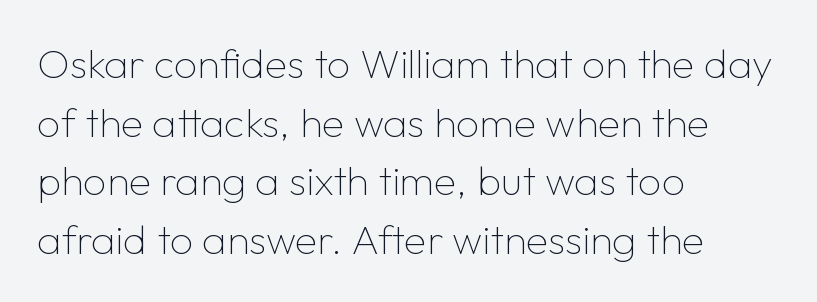
The face used here is rendered with its standard letterfit. A typesetter would mark this as roman, not italic. A typesetter would call this leading conventional body-copy spacing. In terms of letterform style, serifs are entirely absent. Think of a printed novel: that variable character pitch is what you see here. Stem width sits at or under what a default text font uses.
